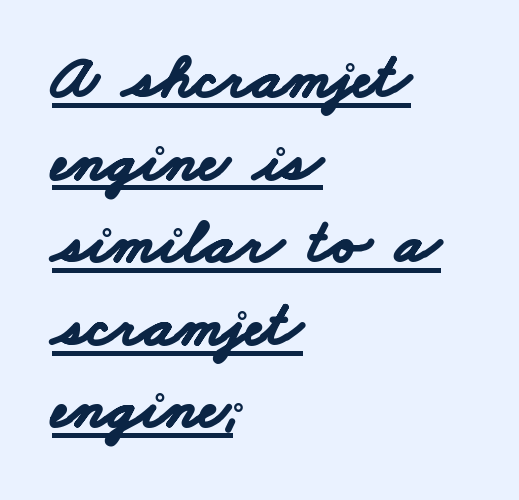
The image shows 64 px bold, wide sans-serif type; set left-aligned, normal line spacing (1.29x), normal letter spacing, underlined; low stroke contrast and a small x-height.
